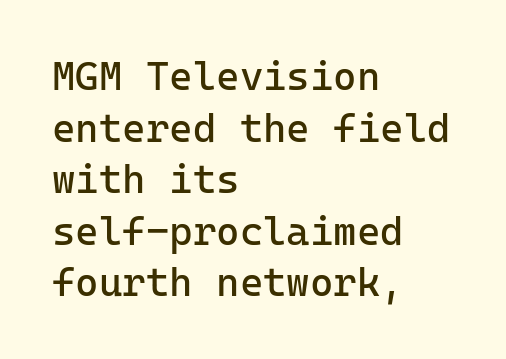
Q: Is the text bold? A: No.
Q: Is the text italic (slanted)? A: No, it is upright.
Q: Is the typeface a serif or a sans-serif typeface? A: Sans-serif.
Q: Is the text underlined? A: No.
Q: How is the paragraph aligned? A: Left-aligned.
Q: Is the spacing between letters normal or unusually wide? A: Normal.
Q: Is the spacing between lines tight, normal or loose? A: Normal.
Q: Width (condensed, normal, or wide)? A: Normal.
Q: Stroke contrast? A: Low.
Q: x-height? A: Medium.
Q: Monospaced? A: Yes.
